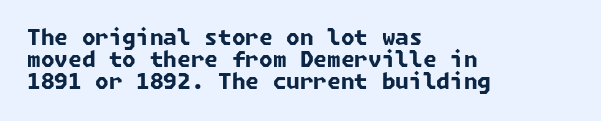
The image shows 22 px bold type; set left-aligned, tight line spacing (1.0x), normal letter spacing, not underlined.
